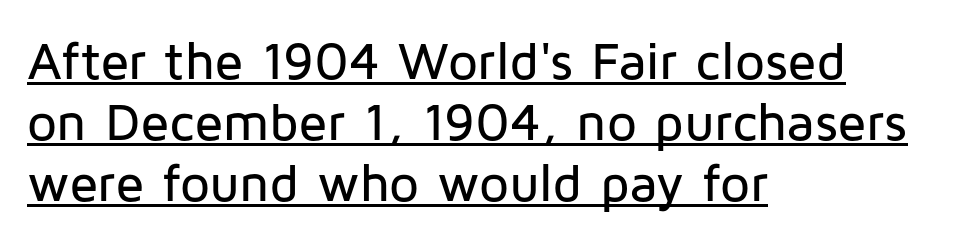
Characters follow at the spacing the type designer built in. Varying glyph widths throughout — classic text-font behaviour. Tall strokes in this sample are plumb rather than angled. These lines are set flush left with a ragged right edge.
